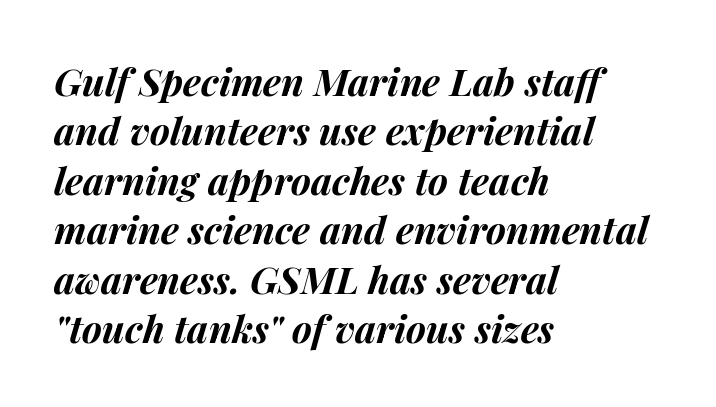
Q: Is the text bold? A: Yes.
Q: Is the text italic (slanted)? A: Yes, it leans right by about 14 degrees.
Q: Is the text underlined? A: No.
Q: How is the paragraph aligned? A: Left-aligned.
Q: Is the spacing between letters normal or unusually wide? A: Normal.
Q: Is the spacing between lines tight, normal or loose? A: Normal.
Q: Width (condensed, normal, or wide)? A: Normal.
Q: Stroke contrast? A: Medium.
Q: x-height? A: Medium.
Q: Monospaced? A: No.
